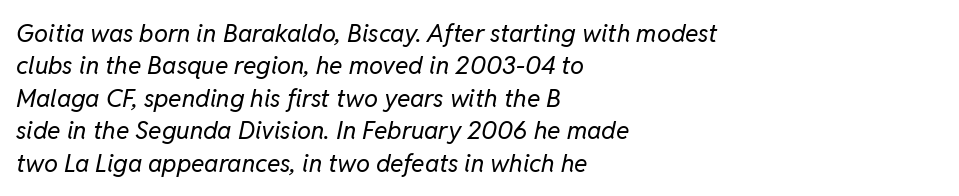
This sample is left-justified, so line endings fall wherever the words run out. The passage shown is not bold in any degree. This sample keeps an unexceptional amount of space between lines. Type without underlining.
